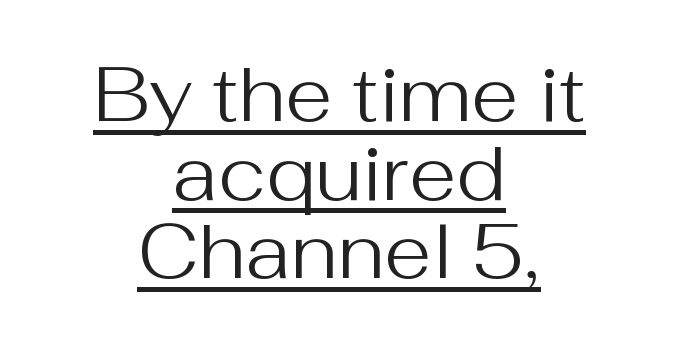
{"serif": "no", "italic": "no", "bold": "no", "weight": "regular", "width": "normal", "stroke_contrast": "medium", "x_height": "medium", "monospaced": "no", "underline": "yes", "align": "center", "line_spacing": "tight", "line_spacing_ratio": 1.02, "letter_spacing": "normal", "letter_spacing_em": 0.0, "glyph_px": 77}
